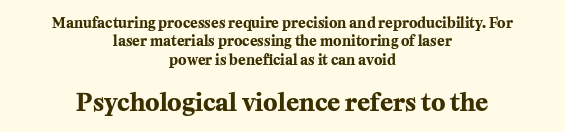
The image shows 24 px bold type, upright; set centered, normal line spacing (1.32x), normal letter spacing, not underlined; the second (bottom) block is 1.71x larger.
